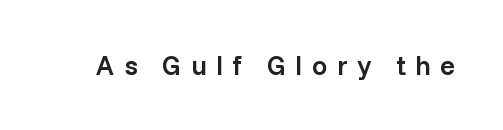
This rendering features lettering with no underline. The passage shown has open, widely tracked lettering throughout. The typography opts for an upright posture over an oblique one. Look at the stroke-to-counter ratio: somewhat heavy, a semibold.
